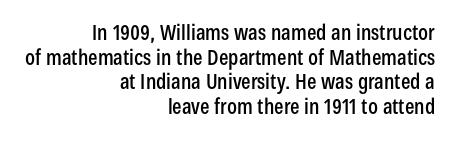
Q: Is the text italic (slanted)? A: No, it is upright.
Q: Is the text underlined? A: No.
Q: How is the paragraph aligned? A: Right-aligned.
Q: Is the spacing between letters normal or unusually wide? A: Normal.
